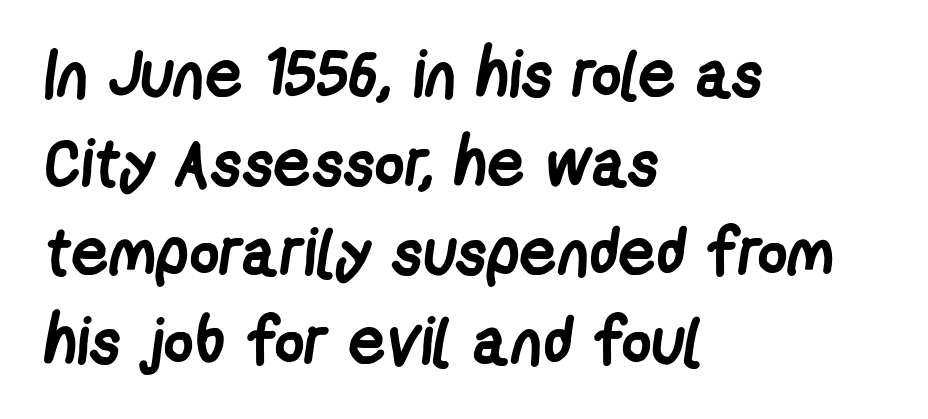
{"serif": "no", "bold": "yes", "weight": "semibold", "width": "condensed", "stroke_contrast": "low", "x_height": "medium", "monospaced": "no", "underline": "no", "align": "left", "line_spacing": "normal", "line_spacing_ratio": 1.35, "letter_spacing": "normal", "letter_spacing_em": 0.0, "glyph_px": 66}
